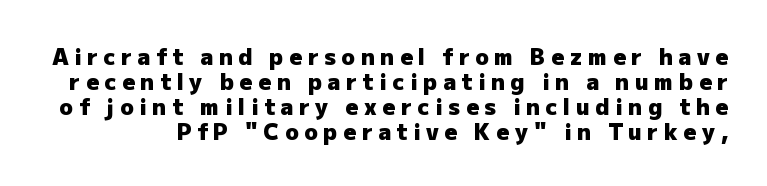
Q: Is the text bold? A: Yes.
Q: Is the text italic (slanted)? A: No, it is upright.
Q: Is the text underlined? A: No.
Q: Is the spacing between letters normal or unusually wide? A: Unusually wide.
Q: Is the spacing between lines tight, normal or loose? A: Tight.
